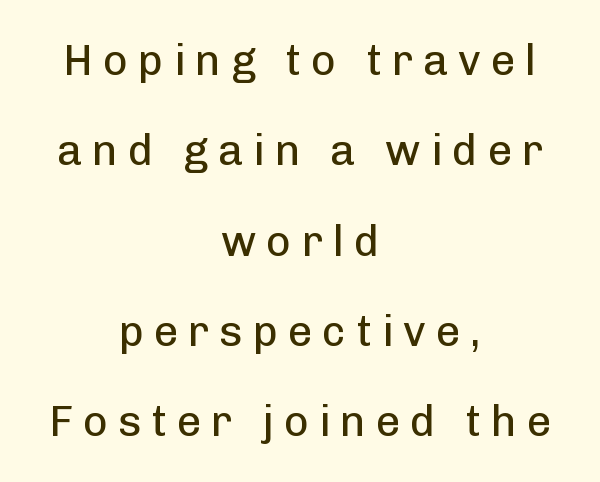
The image shows 43 px regular-weight sans-serif type, upright; set centered, loose line spacing (2.1x), unusually wide letter spacing (+0.23 em), not underlined; low stroke contrast and a medium x-height.
